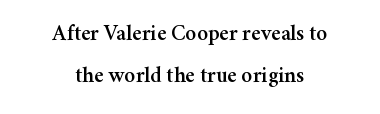
Q: Is the text italic (slanted)? A: No, it is upright.
Q: Is the text underlined? A: No.
Q: How is the paragraph aligned? A: Centered.
Q: Is the spacing between letters normal or unusually wide? A: Normal.
Q: Is the spacing between lines tight, normal or loose? A: Loose.
